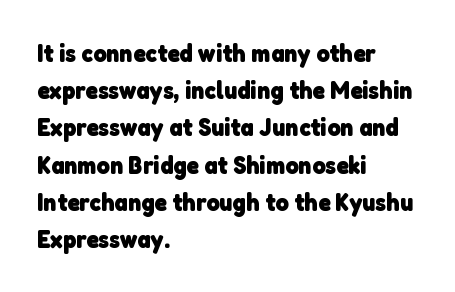
Q: Is the text bold? A: Yes.
Q: Is the text underlined? A: No.
Q: How is the paragraph aligned? A: Left-aligned.
Q: Is the spacing between letters normal or unusually wide? A: Normal.
Q: Is the spacing between lines tight, normal or loose? A: Normal.
